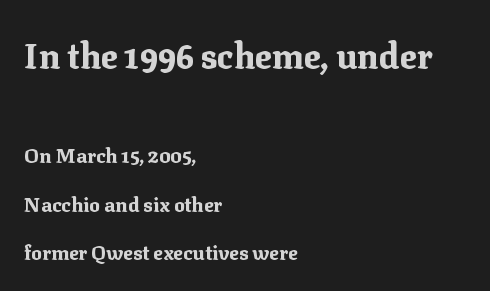
{"serif": "yes", "italic": "no", "bold": "yes", "weight": "bold", "width": "normal", "stroke_contrast": "medium", "x_height": "medium", "monospaced": "no", "underline": "no", "align": "left", "line_spacing": "loose", "line_spacing_ratio": 2.43, "letter_spacing": "normal", "letter_spacing_em": 0.0, "larger_block": "first", "size_ratio": 1.75, "glyph_px": 35}
